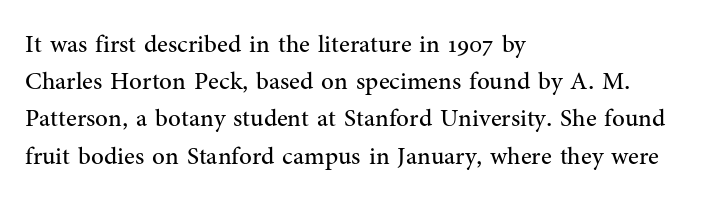
Q: Is the text bold? A: No.
Q: Is the text italic (slanted)? A: No, it is upright.
Q: Is the text underlined? A: No.
Q: How is the paragraph aligned? A: Left-aligned.
Q: Is the spacing between letters normal or unusually wide? A: Normal.
Q: Is the spacing between lines tight, normal or loose? A: Normal.
